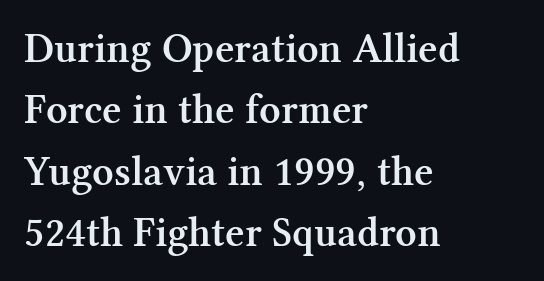
Q: Is the text bold? A: Semi-bold.
Q: Is the text italic (slanted)? A: No, it is upright.
Q: Is the typeface a serif or a sans-serif typeface? A: Serif.
Q: Is the text underlined? A: No.
Q: How is the paragraph aligned? A: Left-aligned.
Q: Is the spacing between letters normal or unusually wide? A: Normal.
Q: Is the spacing between lines tight, normal or loose? A: Normal.
Q: Width (condensed, normal, or wide)? A: Normal.
Q: Stroke contrast? A: Medium.
Q: x-height? A: Medium.
Q: Monospaced? A: No.
